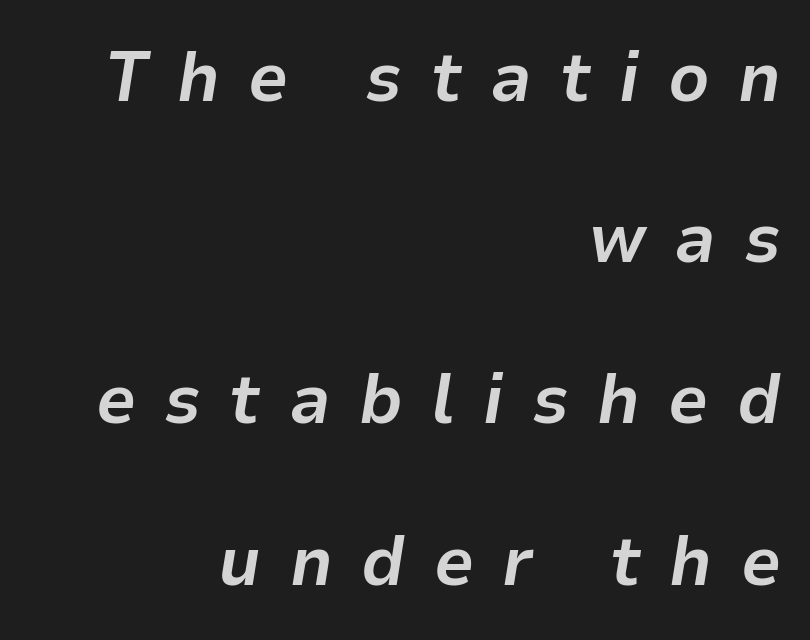
The image shows 71 px bold type, italic (leaning right); set right-aligned, loose line spacing (2.27x), unusually wide letter spacing (+0.4 em), not underlined; low stroke contrast and a medium x-height.
